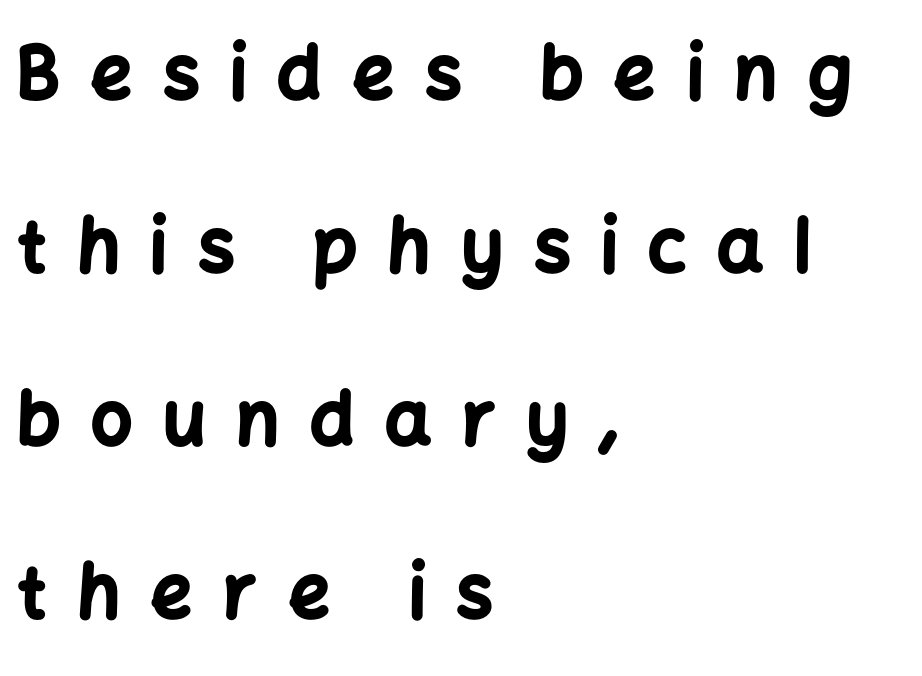
Q: Is the text bold? A: Yes.
Q: Is the text italic (slanted)? A: No, it is upright.
Q: Is the typeface a serif or a sans-serif typeface? A: Sans-serif.
Q: Is the text underlined? A: No.
Q: How is the paragraph aligned? A: Left-aligned.
Q: Is the spacing between letters normal or unusually wide? A: Unusually wide.
Q: Is the spacing between lines tight, normal or loose? A: Loose.
Q: Width (condensed, normal, or wide)? A: Normal.
Q: Stroke contrast? A: Low.
Q: x-height? A: Medium.
Q: Monospaced? A: No.
